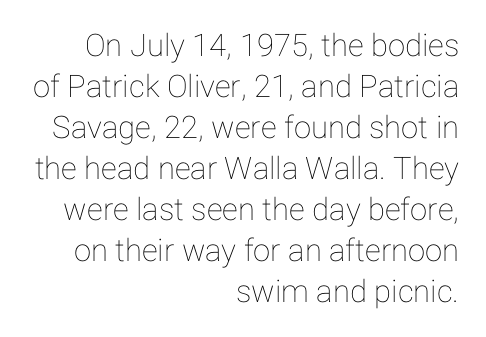
Q: Is the text italic (slanted)? A: No, it is upright.
Q: Is the text underlined? A: No.
Q: How is the paragraph aligned? A: Right-aligned.
Q: Is the spacing between letters normal or unusually wide? A: Normal.
Q: Is the spacing between lines tight, normal or loose? A: Normal.
Q: Width (condensed, normal, or wide)? A: Normal.
Q: Stroke contrast? A: Low.
Q: x-height? A: Medium.
Q: Monospaced? A: No.
